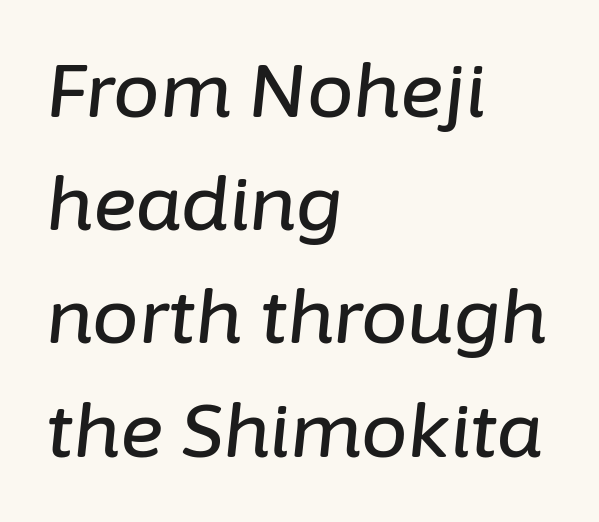
The image shows 74 px text type, italic (leaning right); set left-aligned, normal line spacing (1.53x), normal letter spacing, not underlined; low stroke contrast and a medium x-height.
